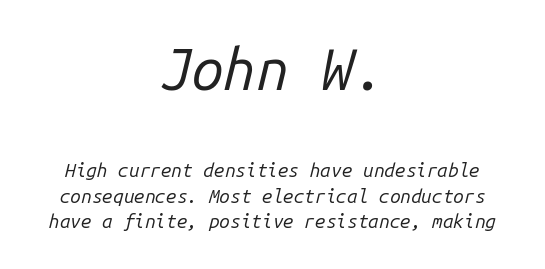
Summary of vertical rhythm: regular, with standard interline spacing. How are the letters spaced? Ordinarily, with no added tracking. Each row of text sits above clean, open space. Heaviness? Minimal to ordinary, like unemphasized prose. Is the lower block the larger one? No — the upper block carries the bigger type.
